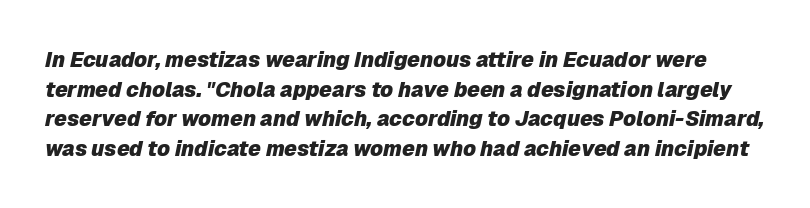
{"italic": "yes", "lean": "right", "slant_degrees": 12, "bold": "yes", "underline": "no", "line_spacing": "normal", "line_spacing_ratio": 1.41, "letter_spacing": "normal", "letter_spacing_em": 0.0, "glyph_px": 21}
